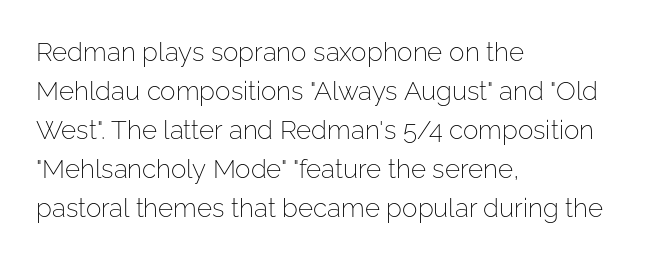
{"italic": "no", "bold": "no", "underline": "no", "align": "left", "line_spacing": "normal", "line_spacing_ratio": 1.5, "letter_spacing": "normal", "letter_spacing_em": 0.0, "glyph_px": 26}
